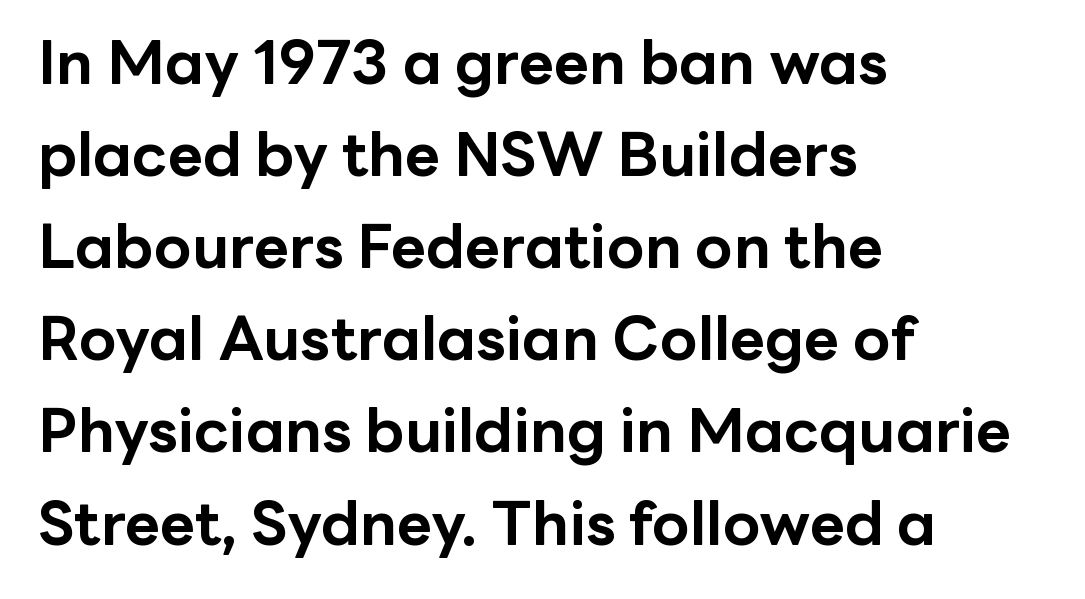
The image shows 61 px bold sans-serif type, upright; set left-aligned, normal line spacing (1.51x), normal letter spacing, not underlined; low stroke contrast and a medium x-height.
